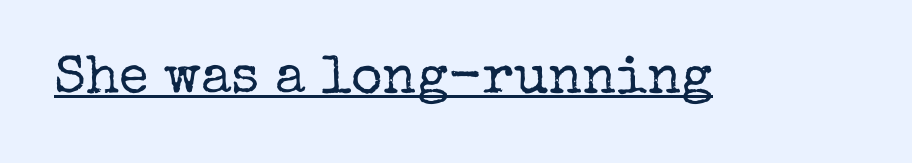
The type sits square on the baseline with zero lean. The passage shown is typed in a proportional face where columns would drift. Each line of the rendering has a horizontal stroke beneath the glyphs. I'd call this a serif setting — the letters wear small feet. Heft: none added — not bold.
